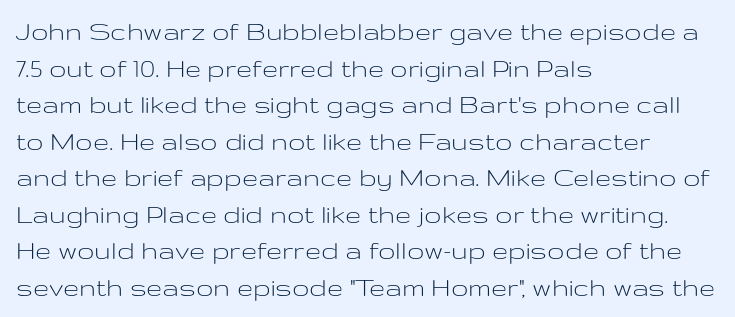
Glyph-to-glyph distance matches everyday printed text. Evenly set lines give the paragraph a standard silhouette. No italicization has been applied; the sample stays upright. Looks like regular typesetting: each glyph gets only the width it needs. Line starts are locked; line ends wander.
